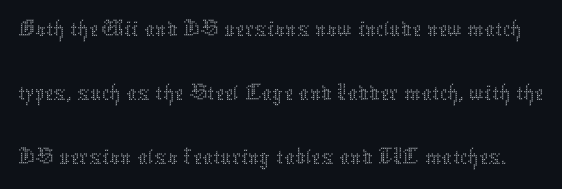
Q: Is the text bold? A: No.
Q: Is the text italic (slanted)? A: No, it is upright.
Q: Is the text underlined? A: No.
Q: Is the spacing between letters normal or unusually wide? A: Normal.
Q: Width (condensed, normal, or wide)? A: Normal.
Q: Stroke contrast? A: Medium.
Q: x-height? A: Medium.
Q: Monospaced? A: No.
